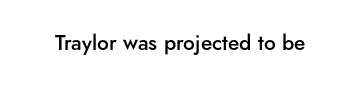
Typesetter's note: demi weight, one step under bold. The specimen omits any rule beneath the text block's lines. Is there any slant? The stems are plumb. Does extra space separate the letters? No, they use regular spacing.
